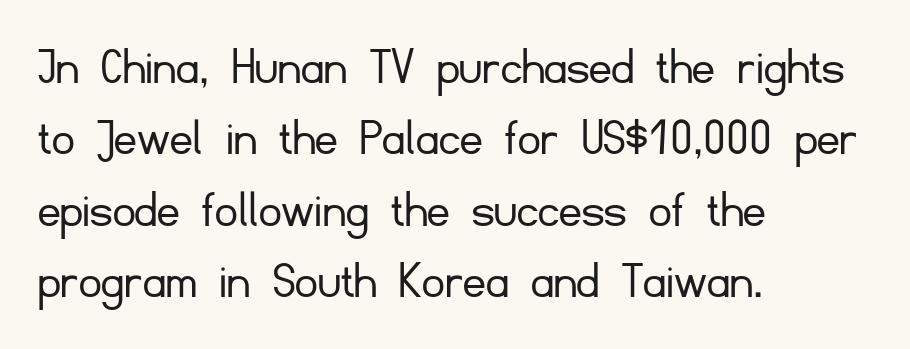
Q: Is the text bold? A: No.
Q: Is the text italic (slanted)? A: No, it is upright.
Q: Is the typeface a serif or a sans-serif typeface? A: Sans-serif.
Q: Is the text underlined? A: No.
Q: How is the paragraph aligned? A: Left-aligned.
Q: Is the spacing between letters normal or unusually wide? A: Normal.
Q: Is the spacing between lines tight, normal or loose? A: Normal.
Q: Width (condensed, normal, or wide)? A: Normal.
Q: Stroke contrast? A: Low.
Q: x-height? A: Small.
Q: Monospaced? A: No.
